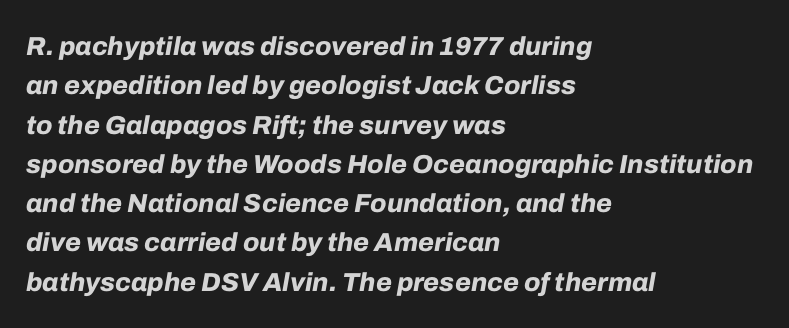
{"italic": "yes", "lean": "right", "slant_degrees": 10, "bold": "yes", "underline": "no", "align": "left", "line_spacing": "normal", "line_spacing_ratio": 1.51, "letter_spacing": "normal", "letter_spacing_em": 0.0, "glyph_px": 26}
